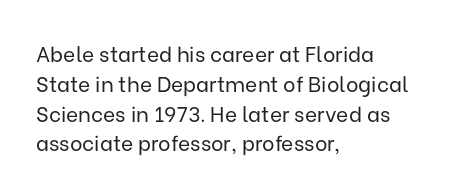
The image shows 21 px text type, upright; set left-aligned, normal line spacing (1.42x), normal letter spacing, not underlined.
